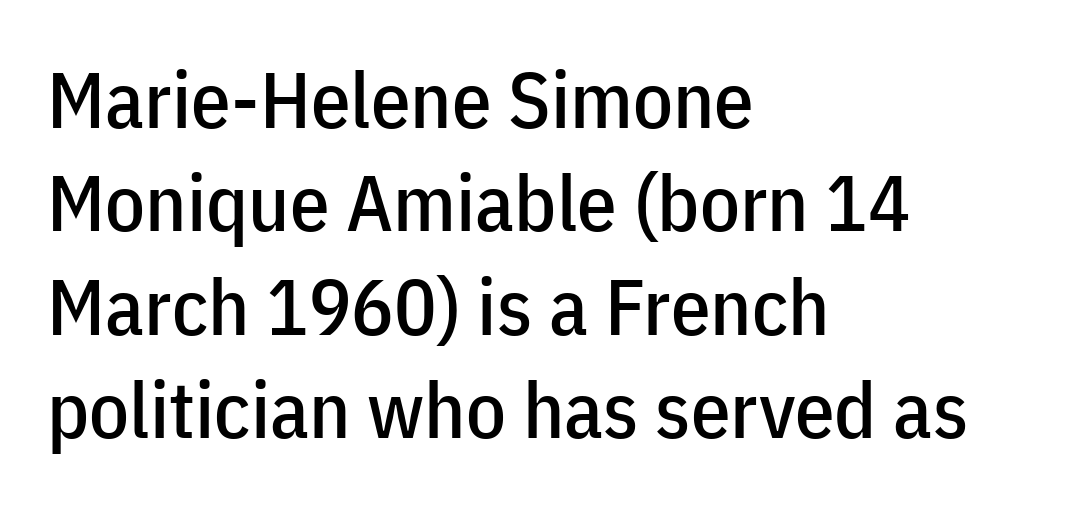
Q: Is the text italic (slanted)? A: No, it is upright.
Q: Is the typeface a serif or a sans-serif typeface? A: Sans-serif.
Q: Is the text underlined? A: No.
Q: How is the paragraph aligned? A: Left-aligned.
Q: Is the spacing between letters normal or unusually wide? A: Normal.
Q: Is the spacing between lines tight, normal or loose? A: Normal.
Q: Width (condensed, normal, or wide)? A: Condensed.
Q: Stroke contrast? A: Low.
Q: x-height? A: Medium.
Q: Monospaced? A: No.
